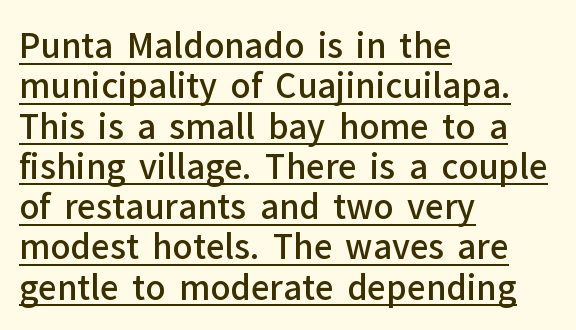
Q: Is the text bold? A: Semi-bold.
Q: Is the text italic (slanted)? A: No, it is upright.
Q: Is the typeface a serif or a sans-serif typeface? A: Sans-serif.
Q: Is the text underlined? A: Yes.
Q: How is the paragraph aligned? A: Left-aligned.
Q: Is the spacing between letters normal or unusually wide? A: Normal.
Q: Width (condensed, normal, or wide)? A: Normal.
Q: Stroke contrast? A: Low.
Q: x-height? A: Medium.
Q: Monospaced? A: No.
